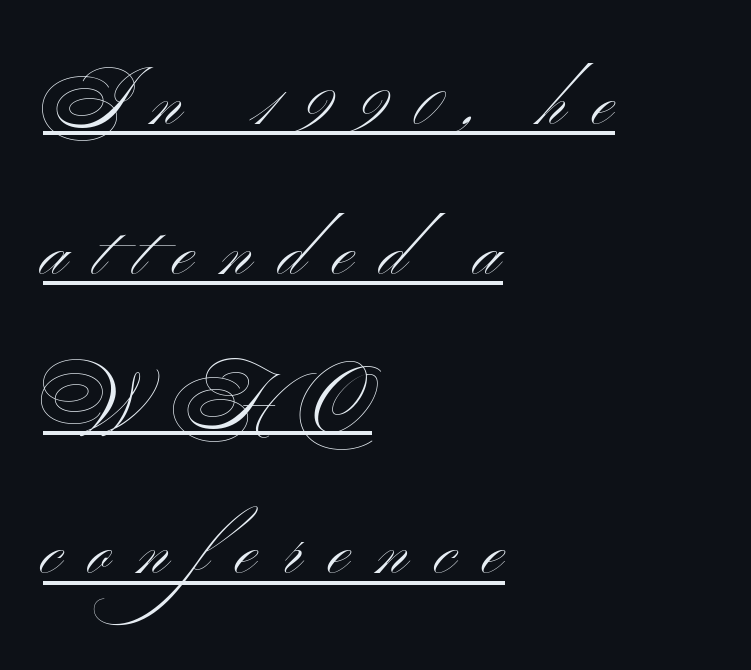
The letters are spread apart with noticeably loose tracking. Every word sits above its own underline. The passage shown is typeset with a sans-serif family. The passage shown is typed in a proportional face where columns would drift. Typeset ragged right — the left edge is the straight one.
